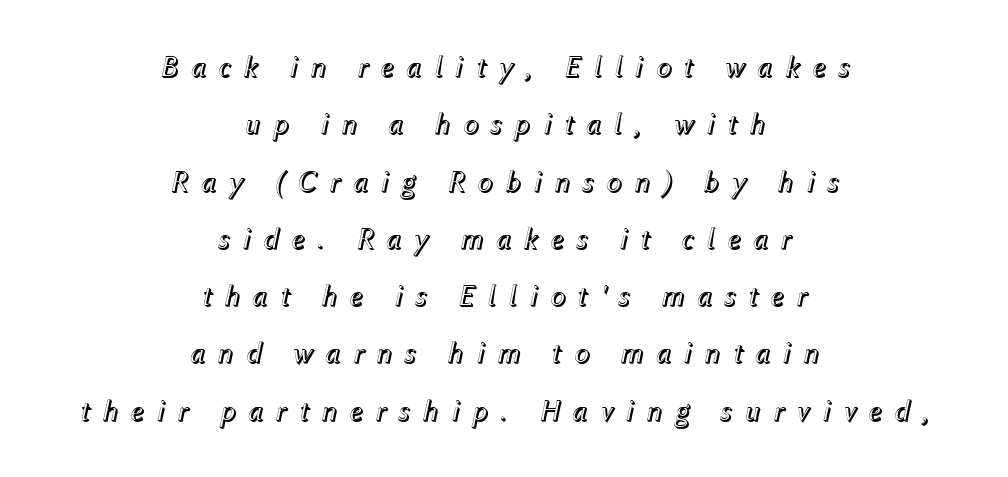
How are the letters spaced? Widely, with obvious added tracking. Visually the block forms a symmetrical silhouette, jagged on both flanks. Quick note: italic. Character widths vary here, with narrow letters taking less room than wide ones. Nobody drew a line under any word here.
